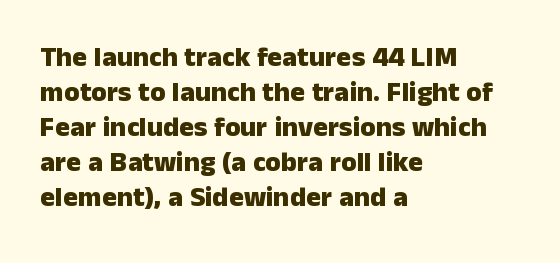
The strip under each line holds only bare page. These lines are rendered in a variable-pitch font. The gaps between neighbouring characters are ordinary and unremarkable. Notice how thick the strokes are: this is what a full bold looks like.
